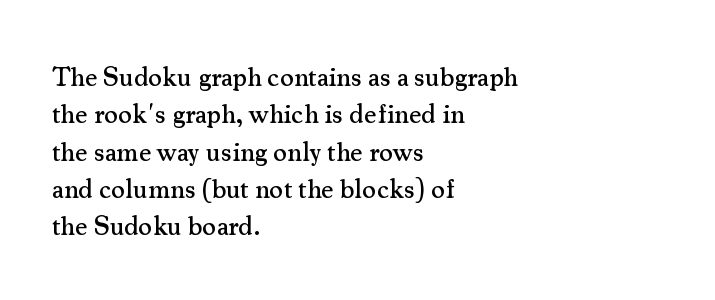
Q: Is the text italic (slanted)? A: No, it is upright.
Q: Is the text underlined? A: No.
Q: How is the paragraph aligned? A: Left-aligned.
Q: Is the spacing between letters normal or unusually wide? A: Normal.
Q: Is the spacing between lines tight, normal or loose? A: Normal.
